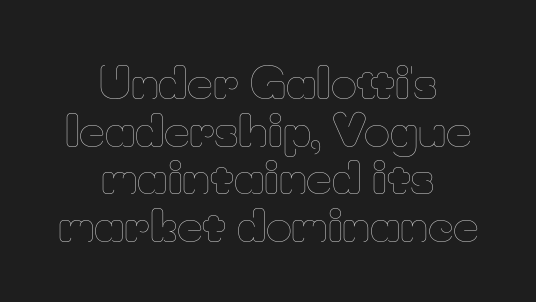
Between one letter and the next there's only the usual sliver of space. Casual observation: everything's sitting right in the middle. The font is comparable to plain body text, perhaps lighter. Is this a fixed-width face? No — the glyphs have proportional, varying widths. Baseline-to-baseline distance is barely more than the letter height.
